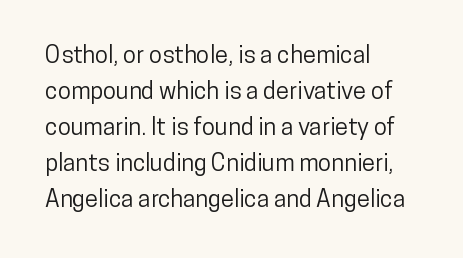
The image shows 24 px text type, upright; set left-aligned, normal line spacing (1.5x), normal letter spacing, not underlined.
